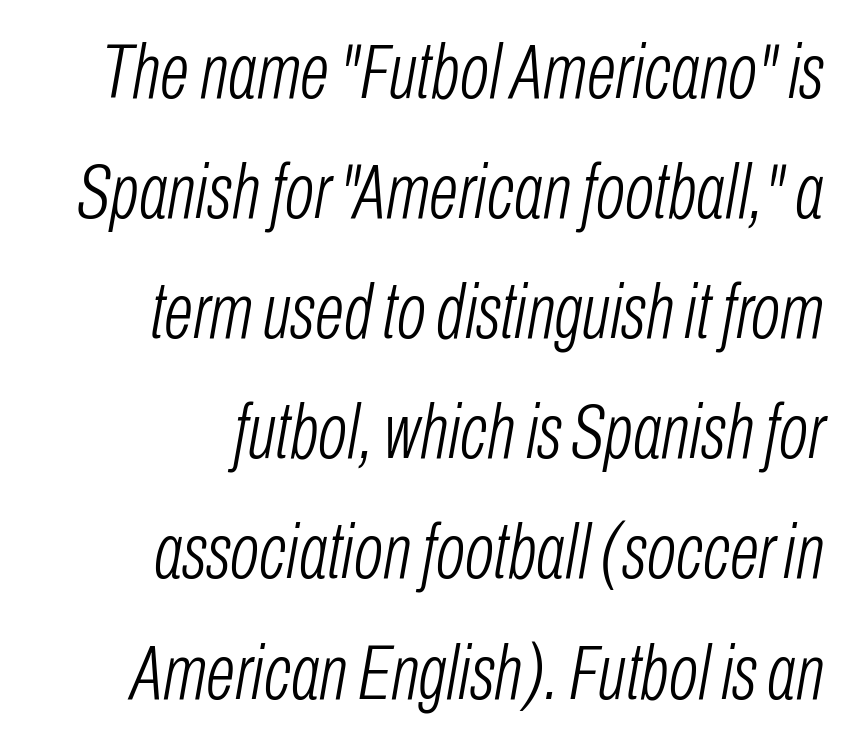
Horizontally, the lines are justified to the trailing edge only. The face used here is proportionally spaced, like ordinary book or web type. The weight tops out at a normal text grade. Reading down the column, the eye jumps a familiar distance to each next line.
